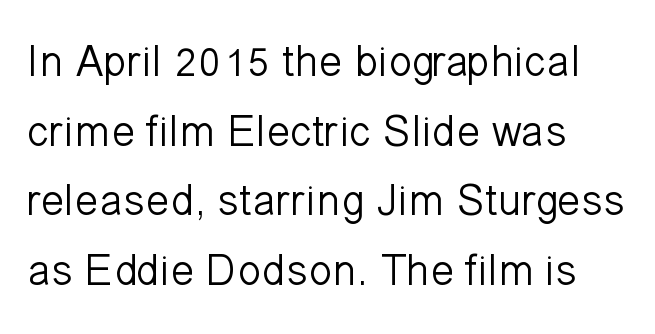
{"serif": "no", "italic": "no", "bold": "no", "weight": "light", "width": "normal", "stroke_contrast": "low", "x_height": "medium", "monospaced": "no", "underline": "no", "align": "left", "line_spacing": "normal", "line_spacing_ratio": 1.58, "letter_spacing": "normal", "letter_spacing_em": 0.0, "glyph_px": 44}
